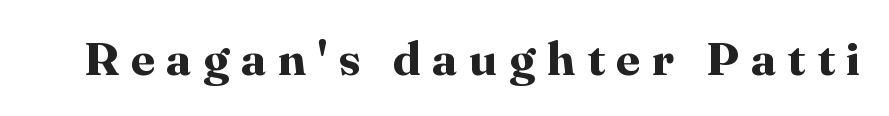
The image shows 47 px bold serif type, upright; set unusually wide letter spacing (+0.25 em), not underlined; high stroke contrast and a medium x-height.
